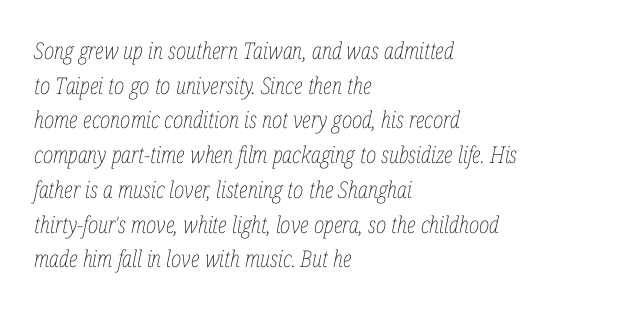
The image shows 23 px text type, italic (leaning right); set left-aligned, normal line spacing (1.51x), normal letter spacing, not underlined.
